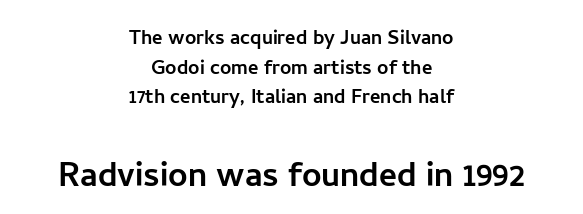
{"serif": "no", "italic": "no", "width": "normal", "stroke_contrast": "low", "x_height": "medium", "monospaced": "no", "underline": "no", "align": "center", "line_spacing_ratio": 1.19, "letter_spacing": "normal", "letter_spacing_em": 0.0, "larger_block": "second", "size_ratio": 1.72, "glyph_px": 43}
